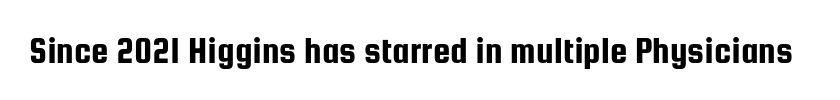
The horizontal fit of the characters is conventional and even. Here the designer chose a conventional face with non-uniform glyph widths. The string is rendered with underlining switched off. This sample uses a sans-serif face.
